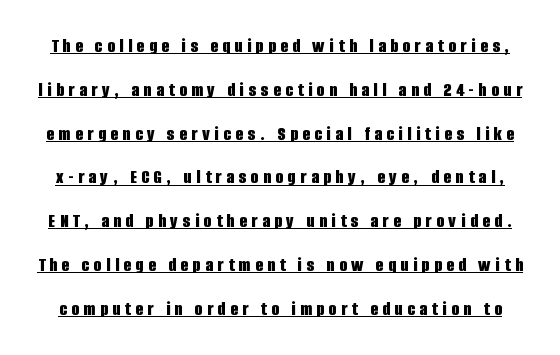
This is the regular roman posture of the typeface. Compared with typical body copy, the letter spacing here is much looser. Caption: bold face, heavy strokes. Descenders here cross a horizontal rule under the line.
